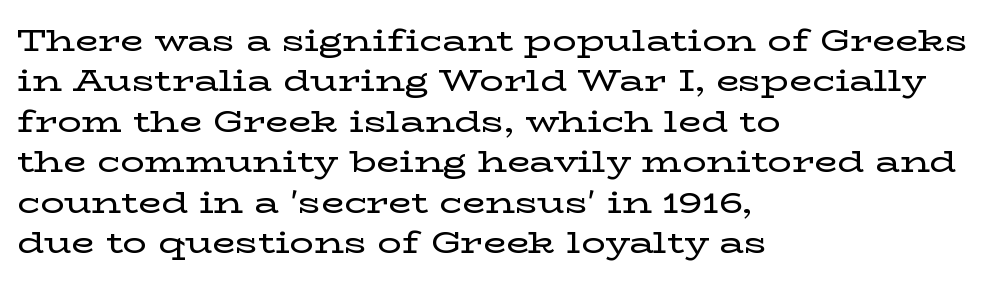
A typesetter would call this leading conventional body-copy spacing. How are the letters spaced? Ordinarily, with no added tracking. Quick note: underline off. The paragraph shown leans on its left margin. Each letter keeps its own natural width here, so spacing adapts to shape. A typesetter would label this face a serif.
